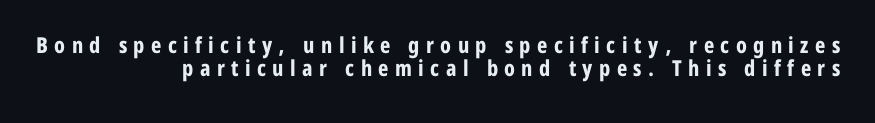
Reading down the block, your eye finds every line finishing at a fixed right position. Caption: expanded tracking, letters set apart. Anything drawn beneath the words? Only blank space. When letters stand straight like this, we call the style roman or upright. Summary of vertical rhythm: compact, with narrow interline spacing.
